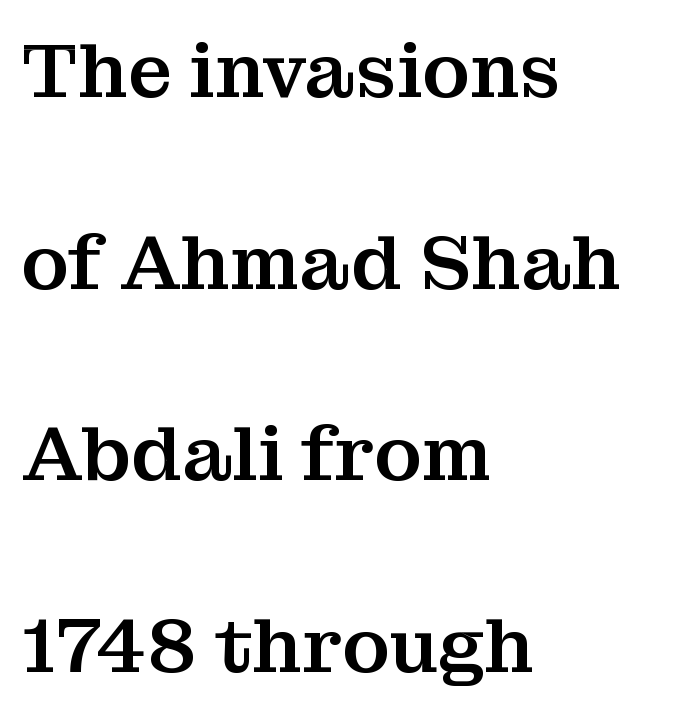
The setting favours the left margin, as ordinary paragraphs usually do. Words appear dense and cohesive because spacing is normal. Rendered with straight, roman letterforms. This rendering employs a face with finishing strokes, i.e., a serif.
